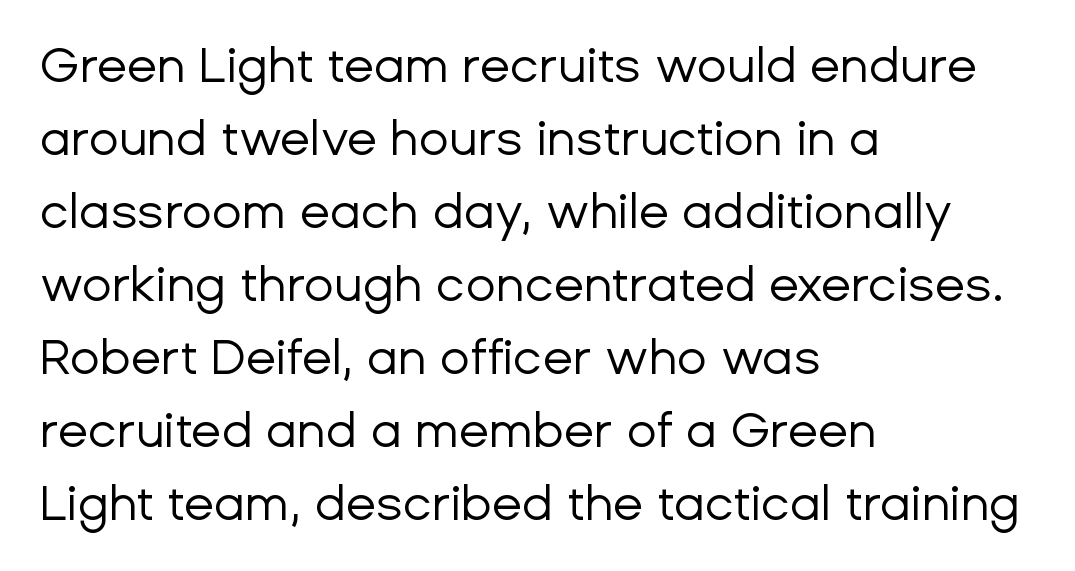
The image shows 49 px regular-weight sans-serif type, upright; set left-aligned, normal line spacing (1.49x), normal letter spacing, not underlined; low stroke contrast and a medium x-height.
